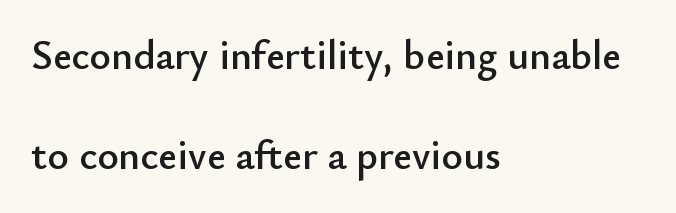
{"serif": "no", "italic": "no", "width": "normal", "stroke_contrast": "low", "x_height": "small", "monospaced": "no", "underline": "no", "align": "left", "line_spacing": "loose", "line_spacing_ratio": 2.44, "letter_spacing": "normal", "letter_spacing_em": 0.0, "glyph_px": 41}
